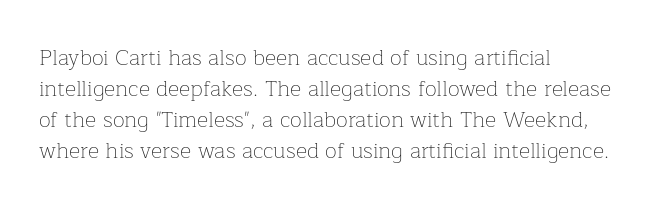
The image shows 22 px text type, upright; set left-aligned, normal line spacing (1.41x), normal letter spacing, not underlined.
